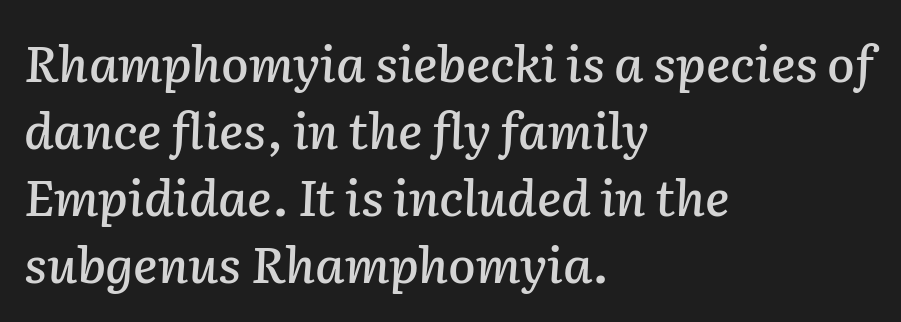
{"italic": "yes", "lean": "right", "slant_degrees": 2, "width": "normal", "stroke_contrast": "low", "x_height": "medium", "monospaced": "no", "underline": "no", "align": "left", "line_spacing": "normal", "line_spacing_ratio": 1.34, "letter_spacing": "normal", "letter_spacing_em": 0.0, "glyph_px": 50}
